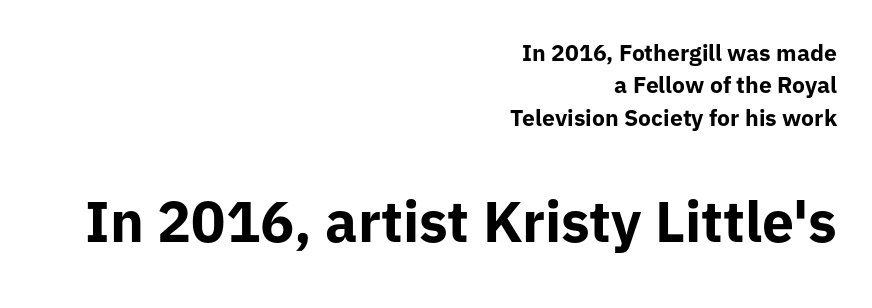
Designer's note — italics off, roman on. To sum up the face: it is a sans, with no serifs. A normal amount of white space separates one row of letters from the next. Summary of weight: heavy, a full bold. Is this a fixed-width face? No — the glyphs have proportional, varying widths.
